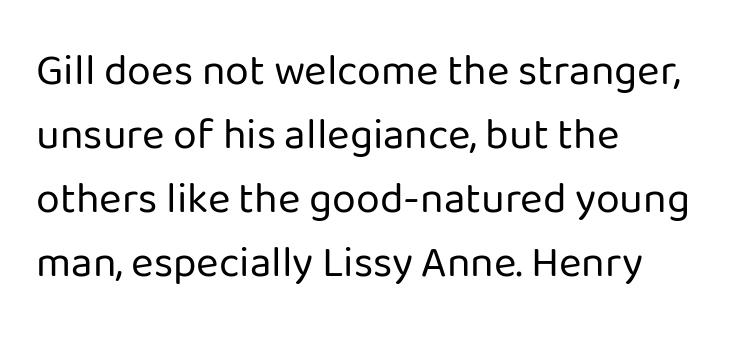
Q: Is the text bold? A: No.
Q: Is the text italic (slanted)? A: No, it is upright.
Q: Is the typeface a serif or a sans-serif typeface? A: Sans-serif.
Q: Is the text underlined? A: No.
Q: How is the paragraph aligned? A: Left-aligned.
Q: Is the spacing between letters normal or unusually wide? A: Normal.
Q: Is the spacing between lines tight, normal or loose? A: Normal.
Q: Width (condensed, normal, or wide)? A: Normal.
Q: Stroke contrast? A: Low.
Q: x-height? A: Medium.
Q: Monospaced? A: No.
